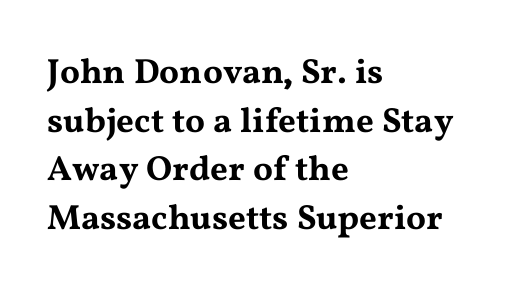
Q: Is the text italic (slanted)? A: No, it is upright.
Q: Is the typeface a serif or a sans-serif typeface? A: Serif.
Q: Is the text underlined? A: No.
Q: How is the paragraph aligned? A: Left-aligned.
Q: Is the spacing between letters normal or unusually wide? A: Normal.
Q: Is the spacing between lines tight, normal or loose? A: Normal.
Q: Width (condensed, normal, or wide)? A: Wide.
Q: Stroke contrast? A: Medium.
Q: x-height? A: Medium.
Q: Monospaced? A: No.
